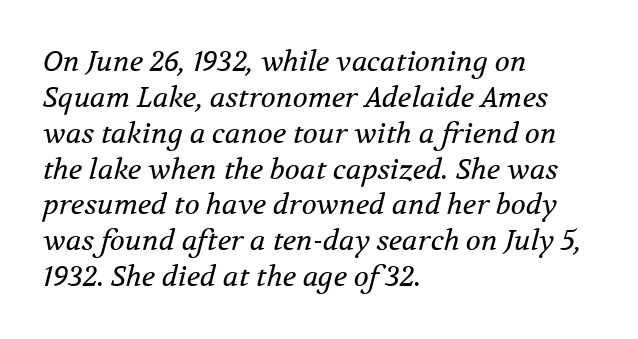
The string is rendered with underlining switched off. Line beginnings align vertically; line endings do not. Vertical stems look standard width or narrower in stroke. Summary of vertical rhythm: regular, with standard interline spacing.
